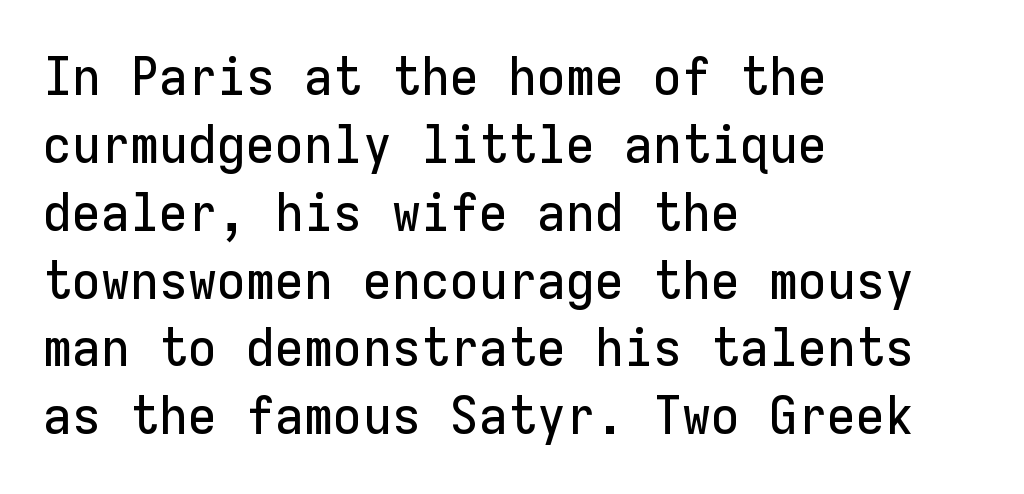
Q: Is the text italic (slanted)? A: No, it is upright.
Q: Is the typeface a serif or a sans-serif typeface? A: Sans-serif.
Q: Is the text underlined? A: No.
Q: How is the paragraph aligned? A: Left-aligned.
Q: Is the spacing between letters normal or unusually wide? A: Normal.
Q: Is the spacing between lines tight, normal or loose? A: Normal.
Q: Width (condensed, normal, or wide)? A: Normal.
Q: Stroke contrast? A: Low.
Q: x-height? A: Medium.
Q: Monospaced? A: Yes.
